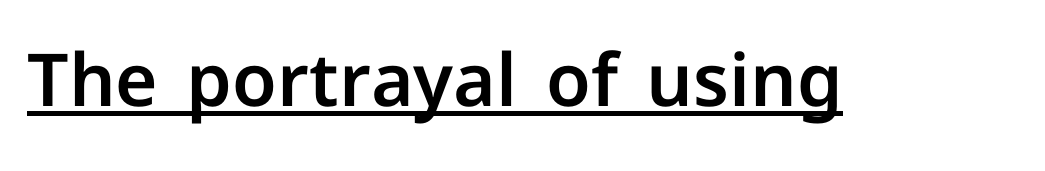
The image shows 73 px sans-serif type, upright; set normal letter spacing, underlined; low stroke contrast and a medium x-height.
